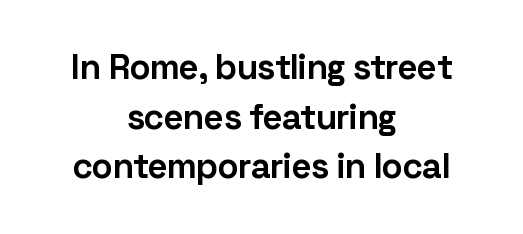
The image shows 35 px bold sans-serif type, upright; set centered, normal line spacing (1.42x), normal letter spacing, not underlined; low stroke contrast and a medium x-height.
